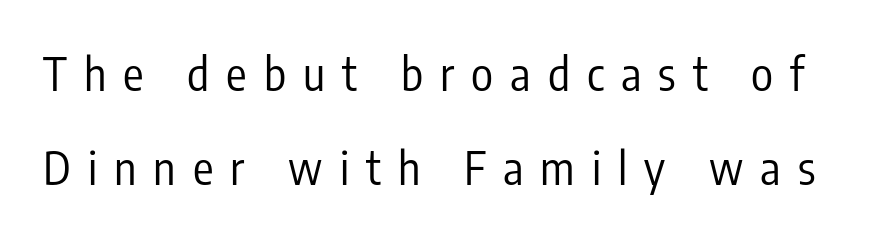
{"serif": "no", "italic": "no", "bold": "no", "weight": "regular", "width": "condensed", "stroke_contrast": "low", "x_height": "medium", "monospaced": "no", "underline": "no", "line_spacing": "loose", "line_spacing_ratio": 2.04, "letter_spacing": "wide", "letter_spacing_em": 0.37, "glyph_px": 46}
